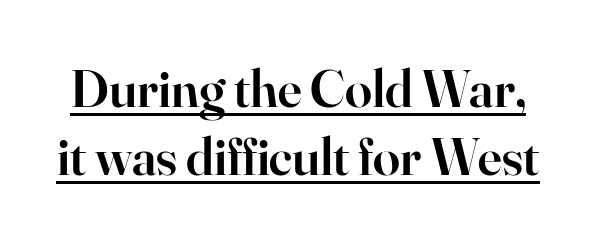
Q: Is the text bold? A: Semi-bold.
Q: Is the text italic (slanted)? A: No, it is upright.
Q: Is the typeface a serif or a sans-serif typeface? A: Serif.
Q: Is the text underlined? A: Yes.
Q: Is the spacing between letters normal or unusually wide? A: Normal.
Q: Is the spacing between lines tight, normal or loose? A: Normal.
Q: Width (condensed, normal, or wide)? A: Normal.
Q: Stroke contrast? A: High.
Q: x-height? A: Small.
Q: Monospaced? A: No.
